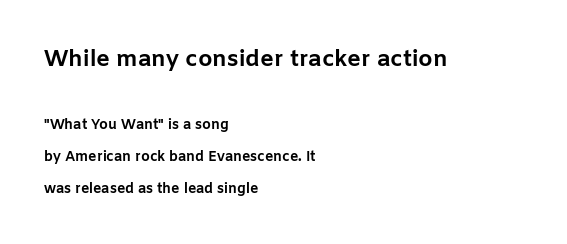
The lines are quadded left. Characters follow at the spacing the type designer built in. Type size steps down from the first block to the second. Students, this is bold: see how much ink each stroke carries. This rendering features lettering with no underline.
